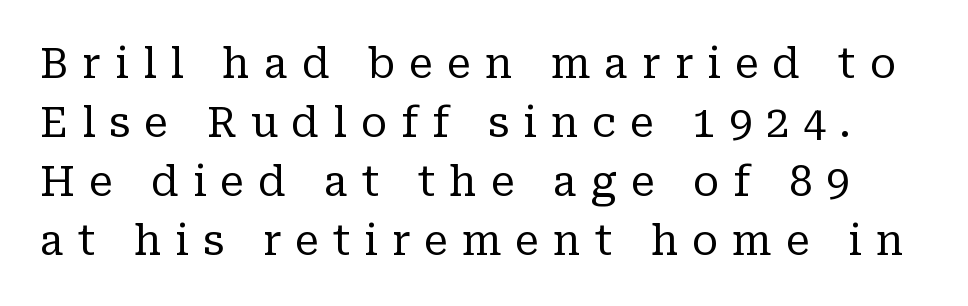
{"serif": "yes", "italic": "no", "bold": "no", "weight": "regular", "width": "normal", "stroke_contrast": "low", "x_height": "medium", "monospaced": "no", "underline": "no", "line_spacing": "normal", "line_spacing_ratio": 1.44, "letter_spacing": "wide", "letter_spacing_em": 0.34, "glyph_px": 41}
